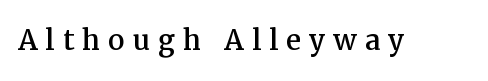
Q: Is the text italic (slanted)? A: No, it is upright.
Q: Is the typeface a serif or a sans-serif typeface? A: Serif.
Q: Is the text underlined? A: No.
Q: Is the spacing between letters normal or unusually wide? A: Unusually wide.
Q: Width (condensed, normal, or wide)? A: Normal.
Q: Stroke contrast? A: Medium.
Q: x-height? A: Medium.
Q: Monospaced? A: No.
